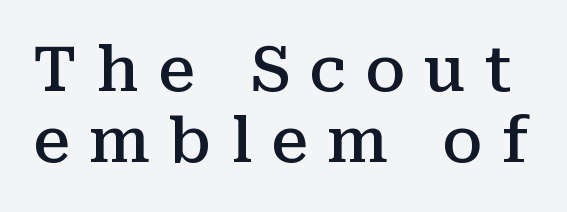
Baseline-to-baseline distance is barely more than the letter height. Compared with typical body copy, the letter spacing here is much looser. Unmarked baselines from the first word to the last. Italic? Not at all — the glyphs are vertical. The text was rendered using a seriffed face with decorative stroke endings.
